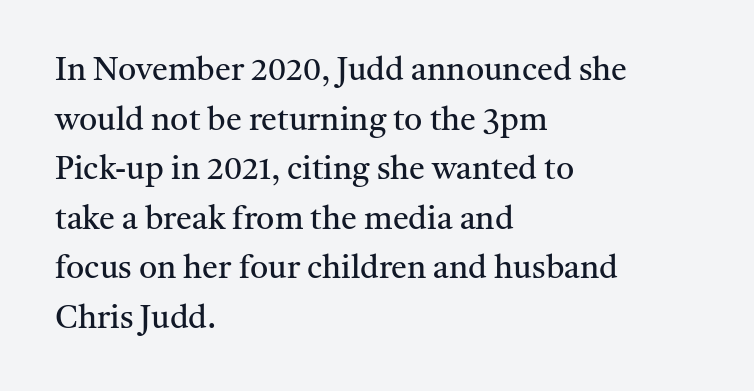
The tracking reads as untouched default to a designer's eye. Each letter keeps its own natural width here, so spacing adapts to shape. Posture: upright roman. Small tapered or slab feet sit at the stroke ends, so this counts as serif.
